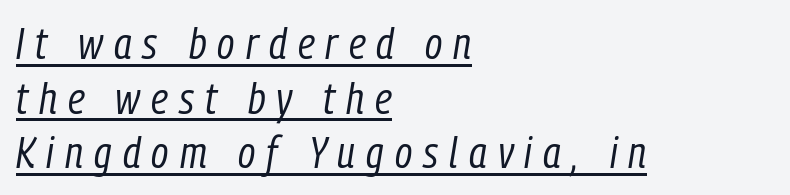
This sample carries an underscore along the baseline area. This is not heavy type; no bold has been used. You can tell it's italic because the verticals aren't actually vertical. Typeset ragged right — the left edge is the straight one.
